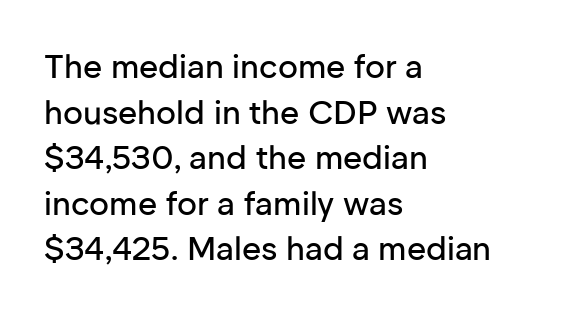
{"serif": "no", "italic": "no", "width": "normal", "stroke_contrast": "low", "x_height": "medium", "monospaced": "no", "underline": "no", "align": "left", "line_spacing": "normal", "line_spacing_ratio": 1.38, "letter_spacing": "normal", "letter_spacing_em": 0.0, "glyph_px": 33}
